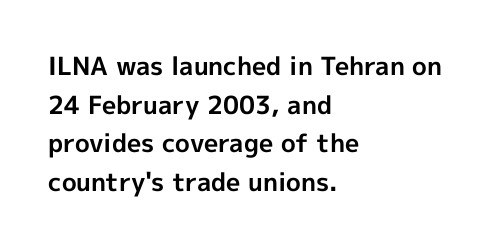
{"italic": "no", "bold": "yes", "underline": "no", "align": "left", "line_spacing": "normal", "line_spacing_ratio": 1.55, "letter_spacing": "normal", "letter_spacing_em": 0.0, "glyph_px": 25}
